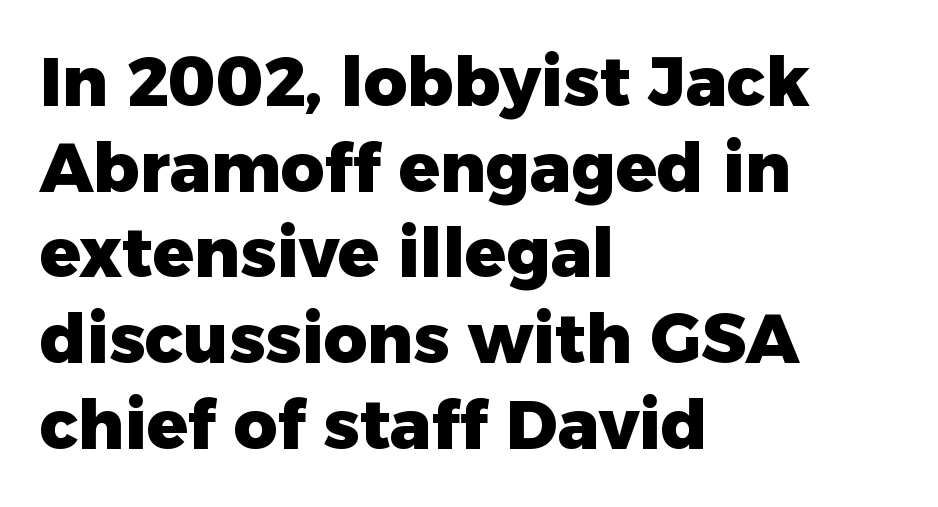
{"serif": "no", "italic": "no", "bold": "yes", "weight": "heavy", "width": "normal", "stroke_contrast": "low", "x_height": "medium", "monospaced": "no", "underline": "no", "align": "left", "line_spacing": "normal", "line_spacing_ratio": 1.26, "letter_spacing": "normal", "letter_spacing_em": 0.0, "glyph_px": 68}
